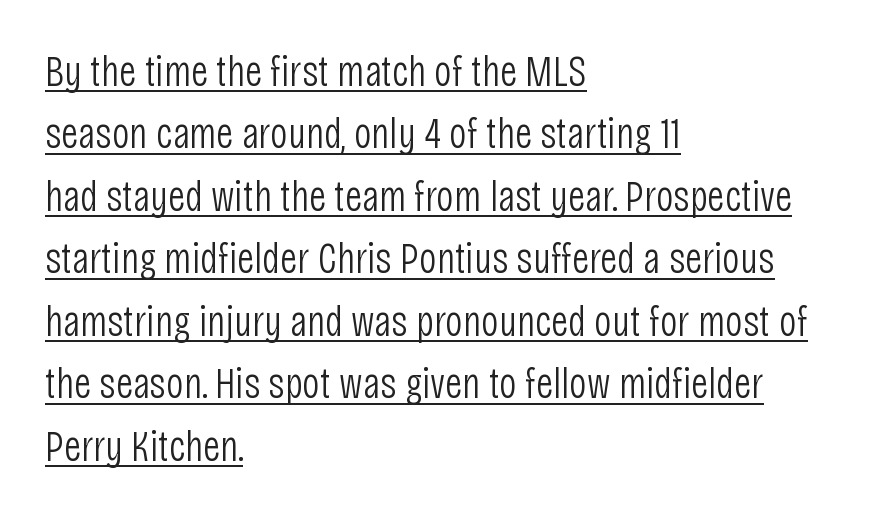
{"serif": "no", "italic": "no", "bold": "no", "weight": "light", "width": "condensed", "stroke_contrast": "low", "x_height": "large", "monospaced": "no", "underline": "yes", "align": "left", "line_spacing": "normal", "line_spacing_ratio": 1.42, "letter_spacing": "normal", "letter_spacing_em": 0.0, "glyph_px": 44}
